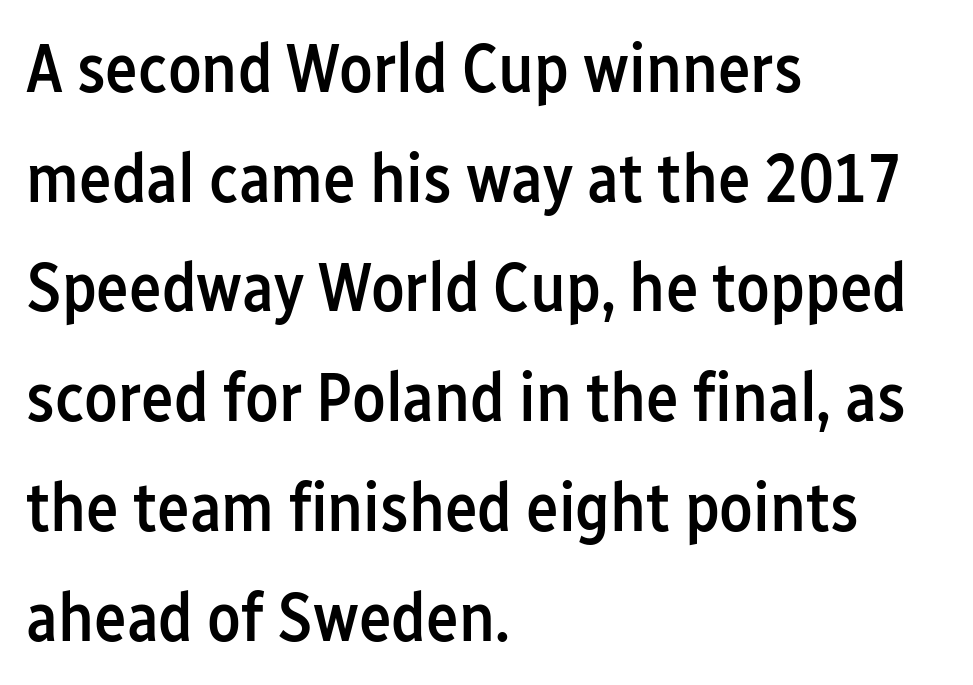
{"serif": "no", "italic": "no", "bold": "semi", "weight": "semibold", "width": "condensed", "stroke_contrast": "low", "x_height": "medium", "monospaced": "no", "underline": "no", "align": "left", "line_spacing": "normal", "line_spacing_ratio": 1.59, "letter_spacing": "normal", "letter_spacing_em": 0.0, "glyph_px": 69}
